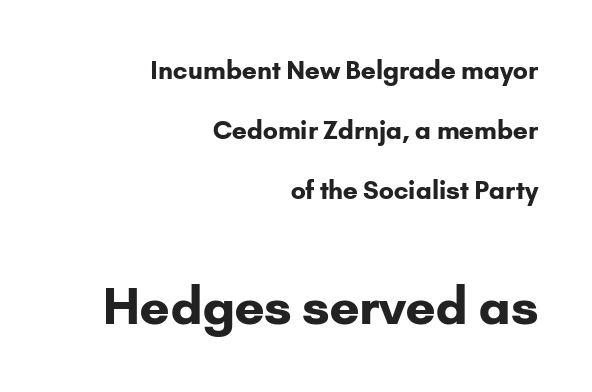
Q: Is the text bold? A: Yes.
Q: Is the text italic (slanted)? A: No, it is upright.
Q: Is the typeface a serif or a sans-serif typeface? A: Sans-serif.
Q: Is the text underlined? A: No.
Q: How is the paragraph aligned? A: Right-aligned.
Q: Is the spacing between letters normal or unusually wide? A: Normal.
Q: Is the spacing between lines tight, normal or loose? A: Loose.
Q: Which block of text is set in a larger size, the first (top) or the second (bottom)? A: The second (bottom) one.
Q: Width (condensed, normal, or wide)? A: Normal.
Q: Stroke contrast? A: Low.
Q: x-height? A: Small.
Q: Monospaced? A: No.
